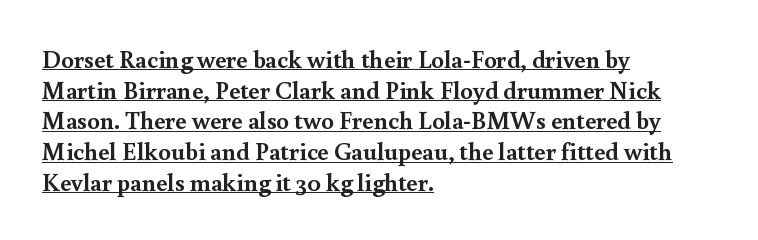
Q: Is the text bold? A: Yes.
Q: Is the text italic (slanted)? A: No, it is upright.
Q: Is the text underlined? A: Yes.
Q: How is the paragraph aligned? A: Left-aligned.
Q: Is the spacing between letters normal or unusually wide? A: Normal.
